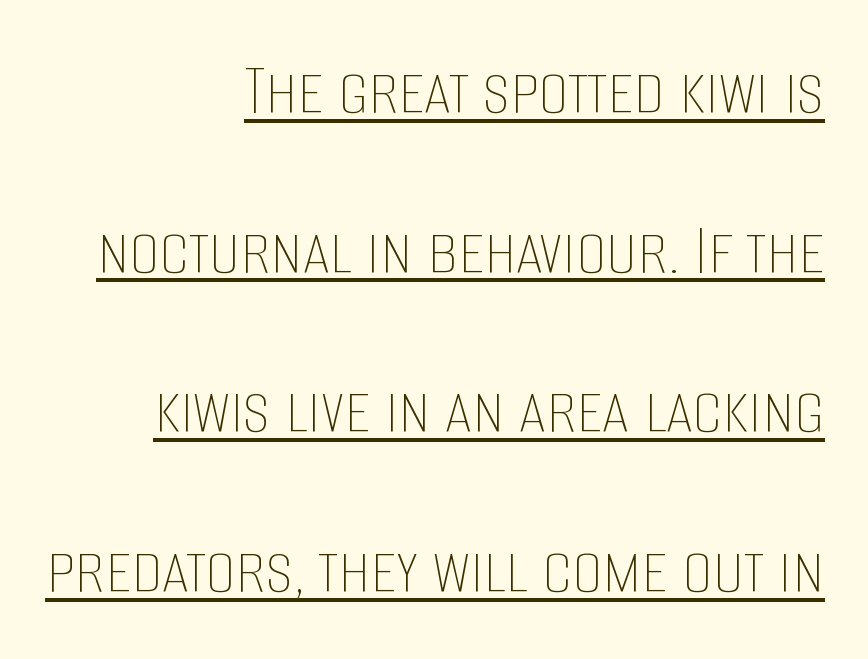
The passage shown has conventional tracking throughout. How would I describe the line gaps? Wide and relaxed. Has an underline been added? It has. Line endings align vertically; line beginnings do not. Character widths vary here, with narrow letters taking less room than wide ones. Weight class: somewhere from thin through regular.
